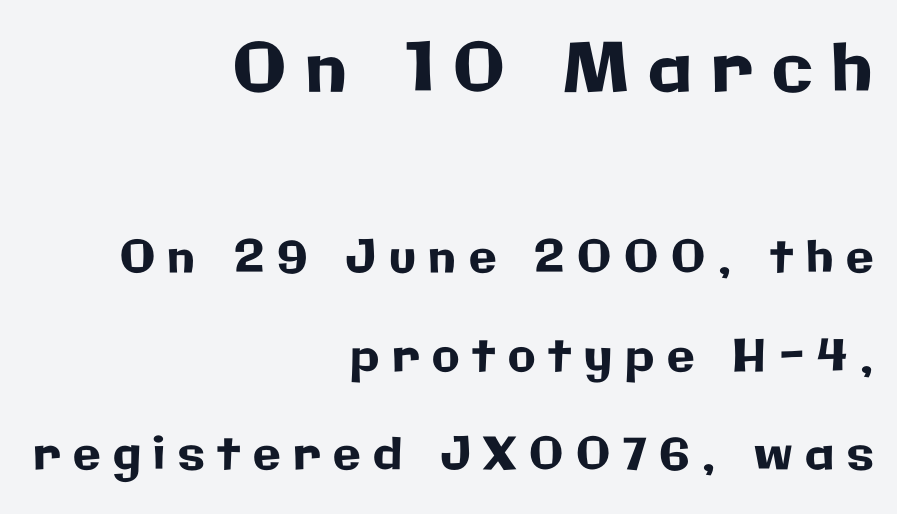
Q: Is the text italic (slanted)? A: No, it is upright.
Q: Is the typeface a serif or a sans-serif typeface? A: Sans-serif.
Q: Is the text underlined? A: No.
Q: How is the paragraph aligned? A: Right-aligned.
Q: Is the spacing between letters normal or unusually wide? A: Unusually wide.
Q: Is the spacing between lines tight, normal or loose? A: Loose.
Q: Which block of text is set in a larger size, the first (top) or the second (bottom)? A: The first (top) one.
Q: Width (condensed, normal, or wide)? A: Normal.
Q: Stroke contrast? A: Low.
Q: x-height? A: Medium.
Q: Monospaced? A: No.
